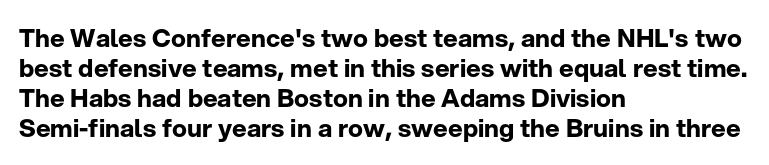
Q: Is the text bold? A: Yes.
Q: Is the text italic (slanted)? A: No, it is upright.
Q: Is the text underlined? A: No.
Q: How is the paragraph aligned? A: Left-aligned.
Q: Is the spacing between letters normal or unusually wide? A: Normal.
